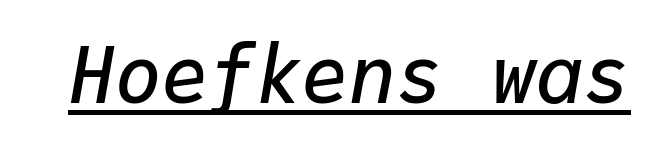
{"italic": "yes", "lean": "right", "slant_degrees": 9, "bold": "semi", "weight": "semibold", "width": "normal", "stroke_contrast": "low", "x_height": "medium", "monospaced": "yes", "underline": "yes", "letter_spacing": "normal", "letter_spacing_em": 0.0, "glyph_px": 78}
